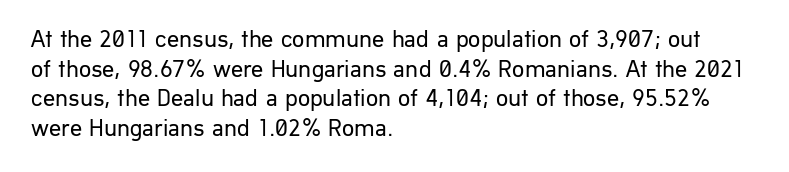
{"italic": "no", "bold": "no", "underline": "no", "align": "left", "line_spacing_ratio": 1.23, "letter_spacing": "normal", "letter_spacing_em": 0.0, "glyph_px": 24}
